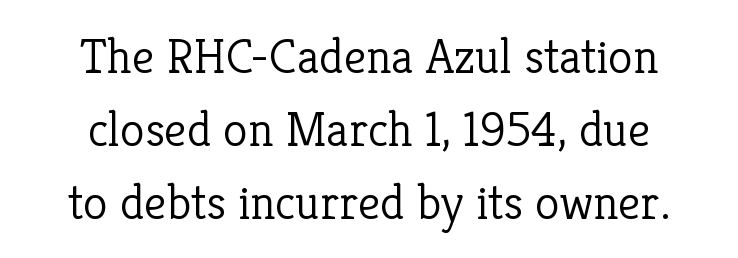
{"serif": "yes", "italic": "no", "bold": "no", "weight": "light", "width": "normal", "stroke_contrast": "low", "x_height": "medium", "monospaced": "no", "underline": "no", "align": "center", "line_spacing": "normal", "line_spacing_ratio": 1.46, "letter_spacing": "normal", "letter_spacing_em": 0.0, "glyph_px": 50}
